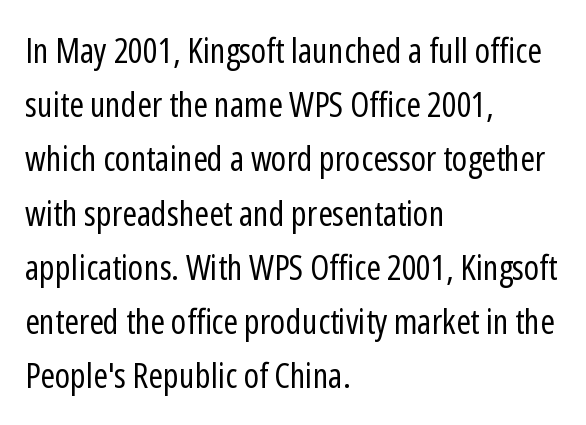
The image shows 35 px regular-weight, condensed sans-serif type, upright; set left-aligned, normal line spacing (1.55x), normal letter spacing, not underlined; low stroke contrast and a medium x-height.
